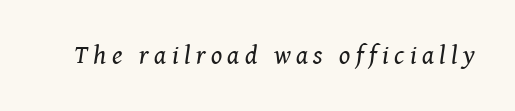
The letters are slanted; this is an italic face. Stems and bowls with no extra thickness — not bold. The passage shown has open, widely tracked lettering throughout. The foot of each line stays bare and open.
